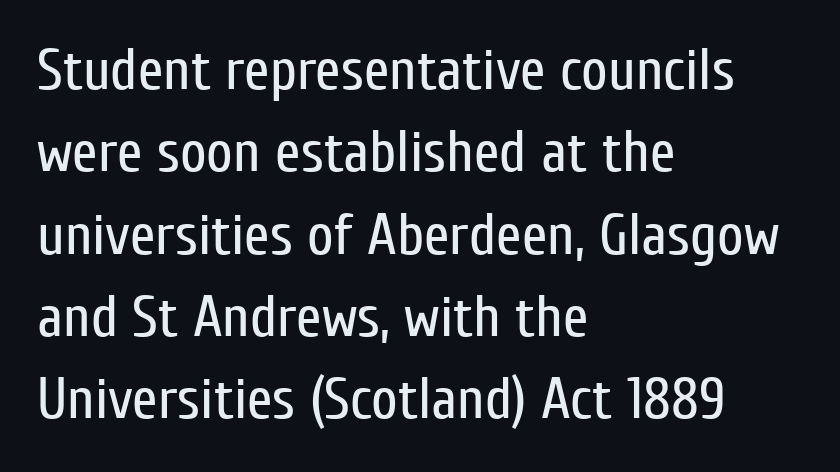
Q: Is the text bold? A: No.
Q: Is the text italic (slanted)? A: No, it is upright.
Q: Is the typeface a serif or a sans-serif typeface? A: Sans-serif.
Q: Is the text underlined? A: No.
Q: How is the paragraph aligned? A: Left-aligned.
Q: Is the spacing between letters normal or unusually wide? A: Normal.
Q: Is the spacing between lines tight, normal or loose? A: Normal.
Q: Width (condensed, normal, or wide)? A: Condensed.
Q: Stroke contrast? A: Low.
Q: x-height? A: Medium.
Q: Monospaced? A: No.
